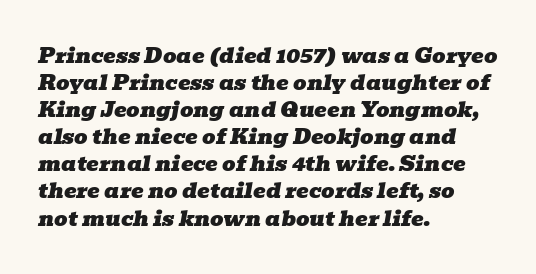
{"italic": "yes", "lean": "right", "slant_degrees": 10, "underline": "no", "align": "left", "line_spacing": "normal", "line_spacing_ratio": 1.29, "letter_spacing": "normal", "letter_spacing_em": 0.0, "glyph_px": 21}
